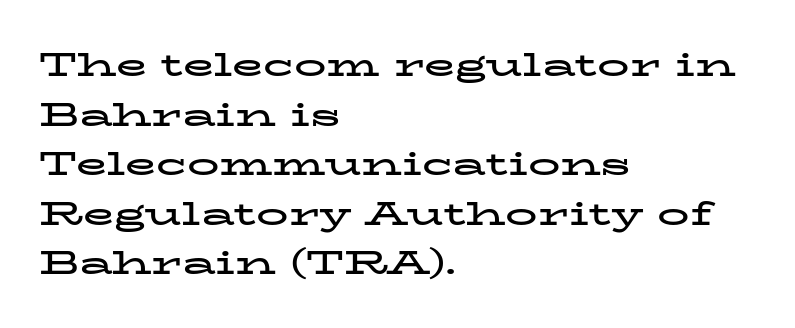
The image shows 32 px bold, wide serif type, upright; set left-aligned, normal line spacing (1.55x), normal letter spacing, not underlined; low stroke contrast and a medium x-height.
